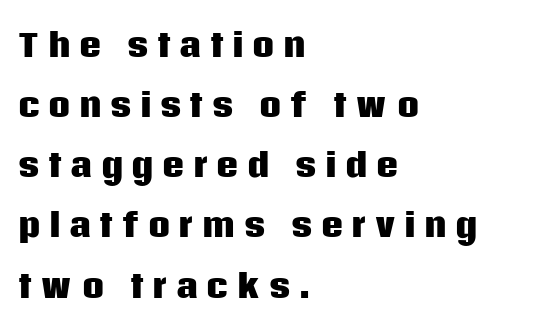
{"serif": "no", "italic": "no", "bold": "yes", "weight": "heavy", "width": "normal", "stroke_contrast": "low", "x_height": "large", "monospaced": "no", "underline": "no", "align": "left", "line_spacing": "loose", "line_spacing_ratio": 1.94, "letter_spacing": "wide", "letter_spacing_em": 0.26, "glyph_px": 31}
